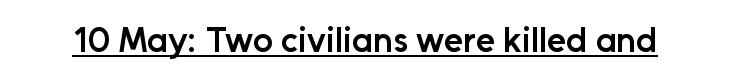
Q: Is the text bold? A: Semi-bold.
Q: Is the text italic (slanted)? A: No, it is upright.
Q: Is the typeface a serif or a sans-serif typeface? A: Sans-serif.
Q: Is the text underlined? A: Yes.
Q: Is the spacing between letters normal or unusually wide? A: Normal.
Q: Width (condensed, normal, or wide)? A: Normal.
Q: Stroke contrast? A: Low.
Q: x-height? A: Medium.
Q: Monospaced? A: No.
